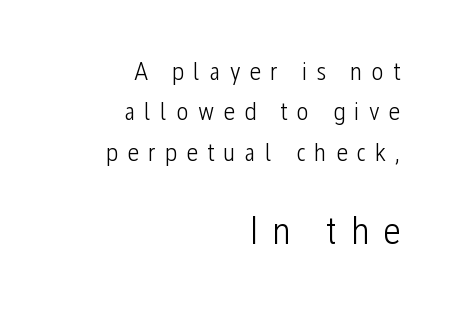
{"serif": "no", "italic": "no", "bold": "no", "weight": "light", "width": "condensed", "stroke_contrast": "low", "x_height": "medium", "monospaced": "no", "underline": "no", "align": "right", "line_spacing": "normal", "line_spacing_ratio": 1.55, "letter_spacing": "wide", "letter_spacing_em": 0.35, "larger_block": "second", "size_ratio": 1.5, "glyph_px": 39}
